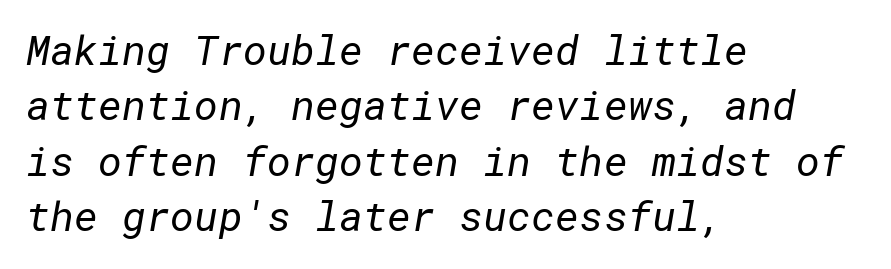
The image shows 41 px regular-weight sans-serif type; set left-aligned, normal line spacing (1.35x), normal letter spacing, not underlined; low stroke contrast and a medium x-height.
